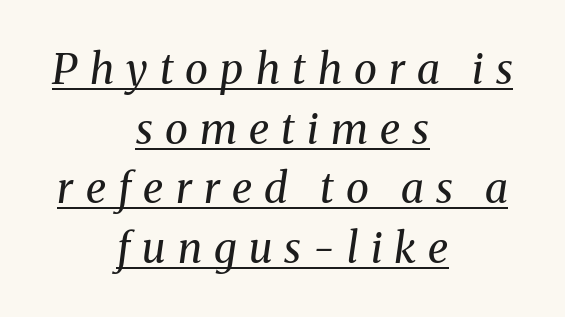
The image shows 42 px regular-weight serif type, italic (leaning right); set centered, normal line spacing (1.42x), unusually wide letter spacing (+0.29 em), underlined; medium stroke contrast and a medium x-height.
